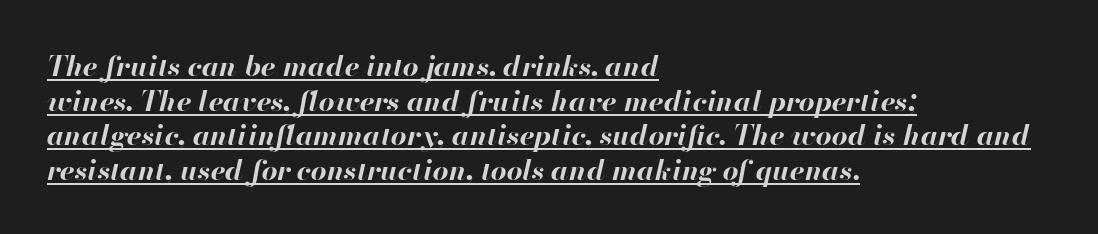
The image shows 28 px bold type, italic (leaning right); set left-aligned, line spacing 1.24x, normal letter spacing, underlined; high stroke contrast and a small x-height.
